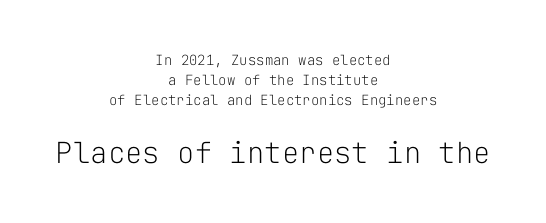
Q: Is the text bold? A: No.
Q: Is the text italic (slanted)? A: No, it is upright.
Q: Is the typeface a serif or a sans-serif typeface? A: Sans-serif.
Q: Is the text underlined? A: No.
Q: How is the paragraph aligned? A: Centered.
Q: Is the spacing between letters normal or unusually wide? A: Normal.
Q: Is the spacing between lines tight, normal or loose? A: Normal.
Q: Which block of text is set in a larger size, the first (top) or the second (bottom)? A: The second (bottom) one.
Q: Width (condensed, normal, or wide)? A: Normal.
Q: Stroke contrast? A: Low.
Q: x-height? A: Medium.
Q: Monospaced? A: Yes.
